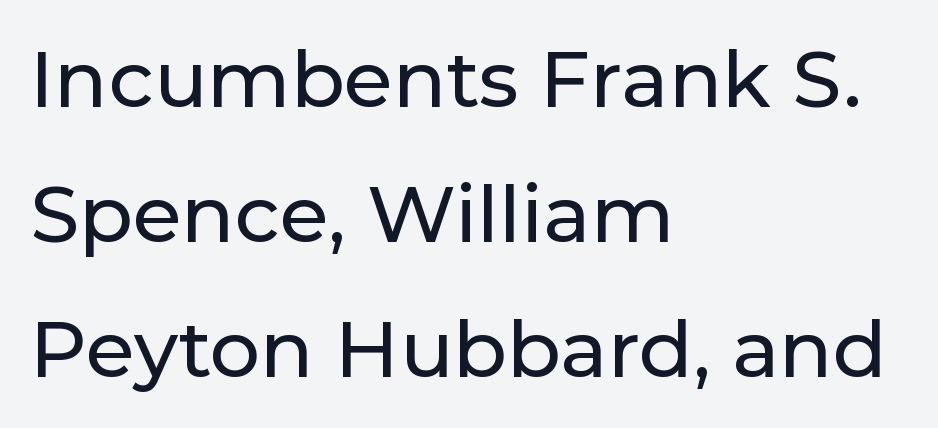
The image shows 79 px sans-serif type, upright; set left-aligned, line spacing 1.71x, normal letter spacing, not underlined; low stroke contrast and a medium x-height.
